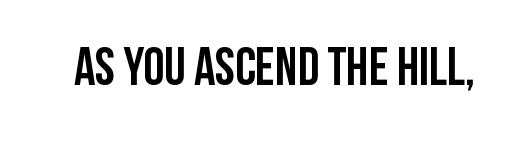
Q: Is the text bold? A: Yes.
Q: Is the text italic (slanted)? A: No, it is upright.
Q: Is the typeface a serif or a sans-serif typeface? A: Sans-serif.
Q: Is the text underlined? A: No.
Q: Is the spacing between letters normal or unusually wide? A: Normal.
Q: Width (condensed, normal, or wide)? A: Condensed.
Q: Stroke contrast? A: Low.
Q: x-height? A: Large.
Q: Monospaced? A: No.
